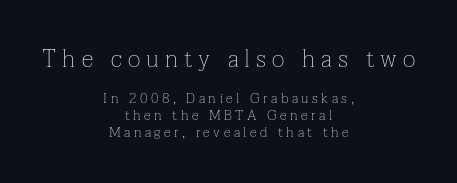
Every stem runs plumb, perpendicular to the baseline. How are the letters spaced? Widely, with obvious added tracking. Letters rest on an invisible, unmarked baseline. Short and long lines alike share a common midpoint.
